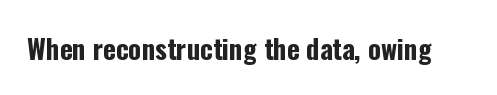
Q: Is the text bold? A: Yes.
Q: Is the text italic (slanted)? A: No, it is upright.
Q: Is the text underlined? A: No.
Q: Is the spacing between letters normal or unusually wide? A: Normal.
